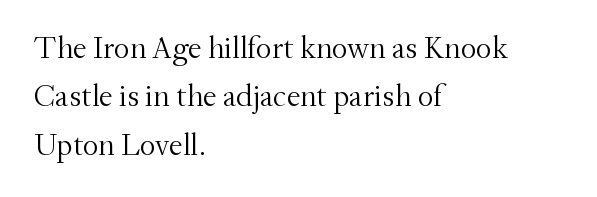
{"serif": "yes", "italic": "no", "bold": "no", "weight": "light", "width": "normal", "stroke_contrast": "medium", "x_height": "small", "monospaced": "no", "underline": "no", "align": "left", "line_spacing": "normal", "line_spacing_ratio": 1.56, "letter_spacing": "normal", "letter_spacing_em": 0.0, "glyph_px": 31}
